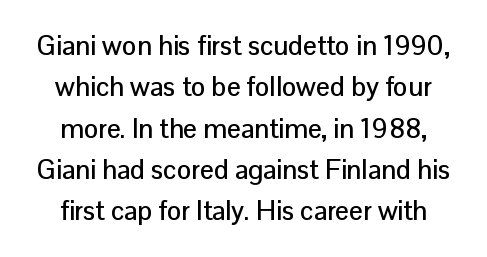
The image shows 27 px text type, upright; set normal line spacing (1.53x), normal letter spacing, not underlined.
